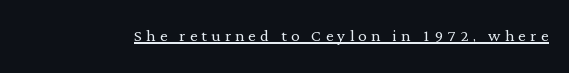
Q: Is the text bold? A: No.
Q: Is the text italic (slanted)? A: No, it is upright.
Q: Is the text underlined? A: Yes.
Q: Is the spacing between letters normal or unusually wide? A: Unusually wide.
